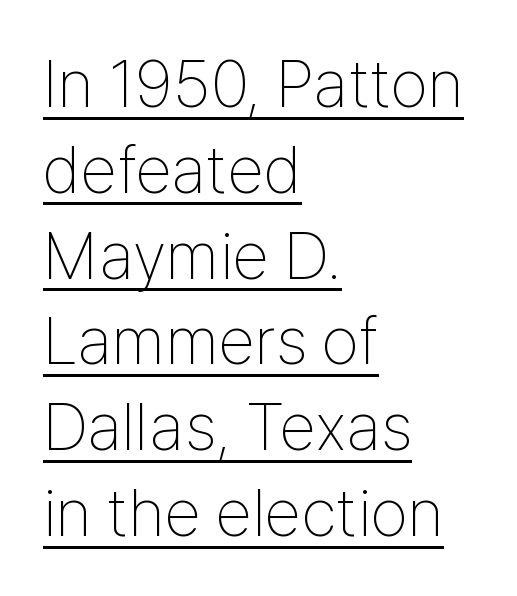
Q: Is the text bold? A: No.
Q: Is the text italic (slanted)? A: No, it is upright.
Q: Is the typeface a serif or a sans-serif typeface? A: Sans-serif.
Q: Is the text underlined? A: Yes.
Q: How is the paragraph aligned? A: Left-aligned.
Q: Is the spacing between letters normal or unusually wide? A: Normal.
Q: Is the spacing between lines tight, normal or loose? A: Normal.
Q: Width (condensed, normal, or wide)? A: Condensed.
Q: Stroke contrast? A: Low.
Q: x-height? A: Medium.
Q: Monospaced? A: No.
